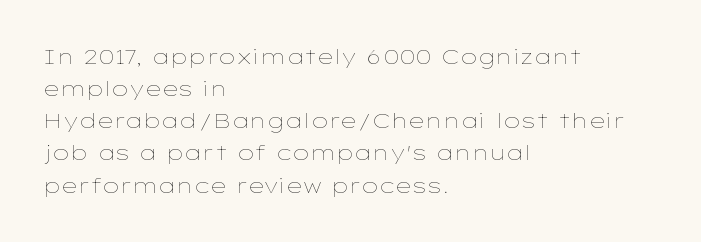
Q: Is the text bold? A: No.
Q: Is the text italic (slanted)? A: No, it is upright.
Q: Is the text underlined? A: No.
Q: How is the paragraph aligned? A: Left-aligned.
Q: Is the spacing between letters normal or unusually wide? A: Normal.
Q: Is the spacing between lines tight, normal or loose? A: Normal.
